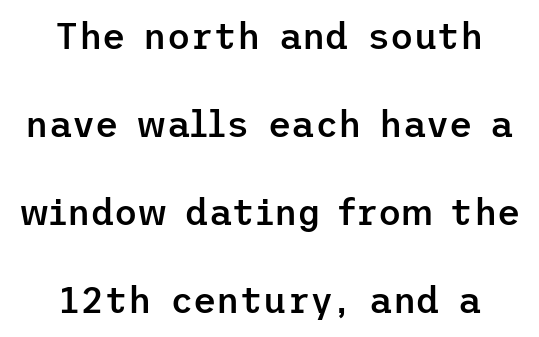
The passage shown stacks its lines with a broad gap. These lines carry some extra weight — a demibold, not a full bold. Which margin do the lines hug? Neither — every line sits in the middle. The type is set solid horizontally, with unmodified tracking. The baseline area is clear. I'd call this a sans setting — the letters go barefoot.
